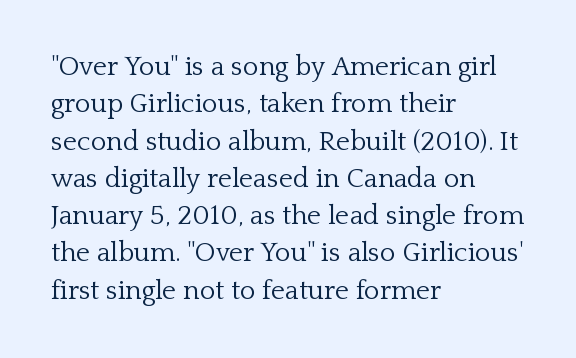
The image shows 27 px text type, upright; set left-aligned, normal line spacing (1.38x), normal letter spacing, not underlined.
